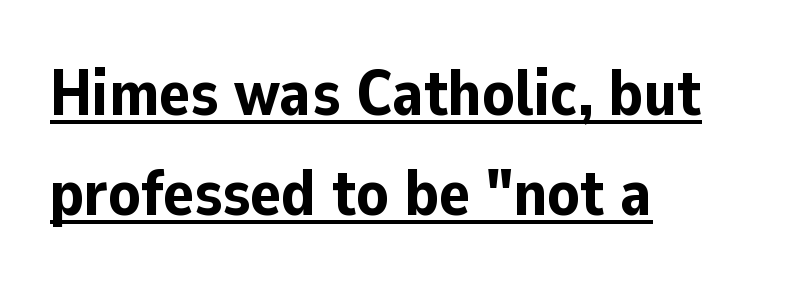
Q: Is the text bold? A: Yes.
Q: Is the text italic (slanted)? A: No, it is upright.
Q: Is the typeface a serif or a sans-serif typeface? A: Sans-serif.
Q: Is the text underlined? A: Yes.
Q: How is the paragraph aligned? A: Left-aligned.
Q: Is the spacing between letters normal or unusually wide? A: Normal.
Q: Is the spacing between lines tight, normal or loose? A: Normal.
Q: Width (condensed, normal, or wide)? A: Normal.
Q: Stroke contrast? A: Low.
Q: x-height? A: Medium.
Q: Monospaced? A: No.
